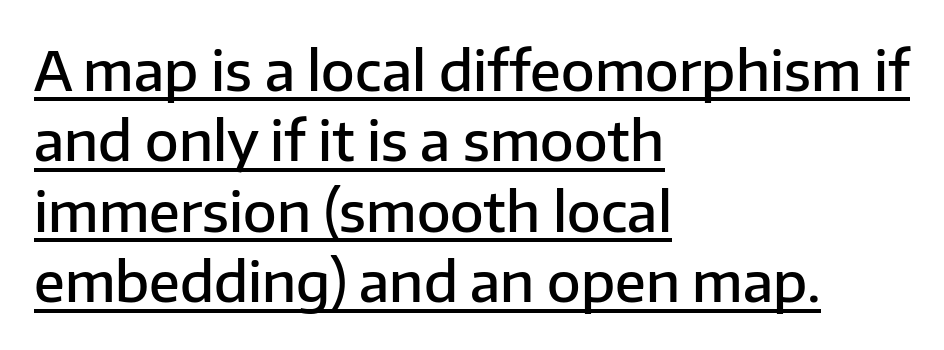
{"serif": "no", "italic": "no", "bold": "semi", "weight": "semibold", "width": "normal", "stroke_contrast": "low", "x_height": "medium", "monospaced": "no", "underline": "yes", "align": "left", "line_spacing": "normal", "line_spacing_ratio": 1.28, "letter_spacing": "normal", "letter_spacing_em": 0.0, "glyph_px": 55}
